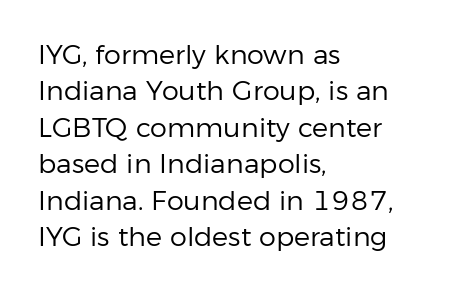
The image shows 27 px text type, upright; set left-aligned, normal line spacing (1.35x), normal letter spacing, not underlined.
